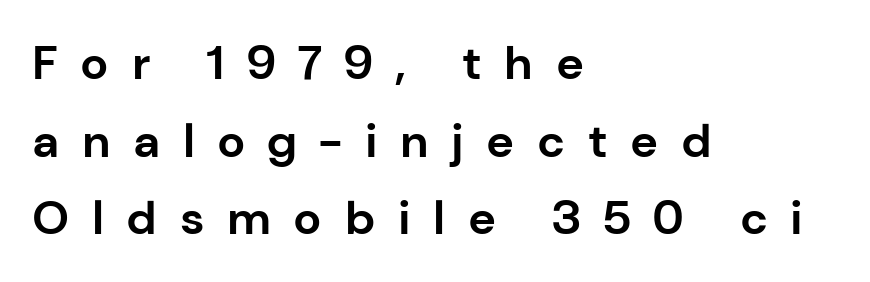
A typesetter would call this proportional, since set widths differ per character. The glyphs have the mass of a bold cut. Leading: standard. Just letters on the line, the space beneath them empty. The type is letterspaced generously, with wide tracking. The font family rendered here belongs to the sans-serif group.
